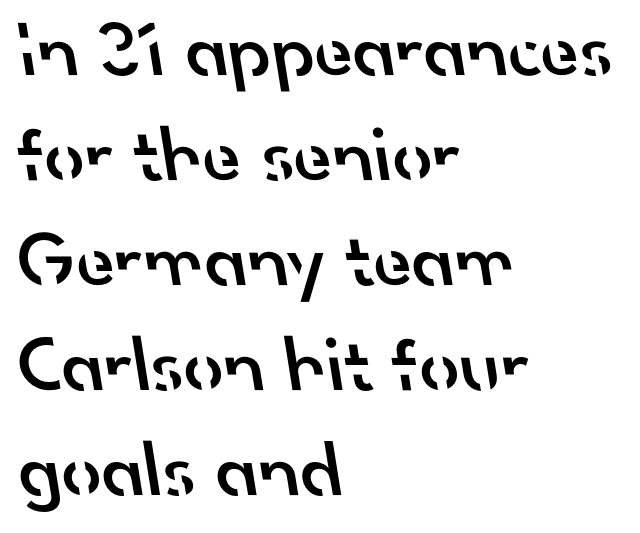
{"serif": "no", "bold": "semi", "weight": "semibold", "width": "normal", "stroke_contrast": "low", "x_height": "small", "monospaced": "no", "underline": "no", "align": "left", "line_spacing": "normal", "line_spacing_ratio": 1.33, "letter_spacing": "normal", "letter_spacing_em": 0.0, "glyph_px": 79}
